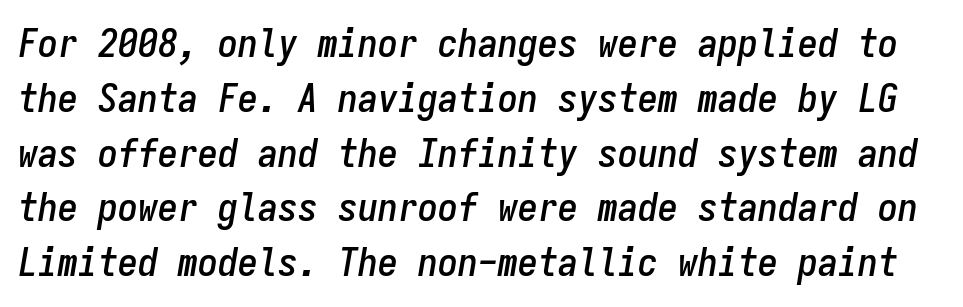
{"italic": "yes", "lean": "right", "slant_degrees": 9, "width": "condensed", "stroke_contrast": "low", "x_height": "medium", "monospaced": "yes", "underline": "no", "line_spacing": "normal", "line_spacing_ratio": 1.37, "letter_spacing": "normal", "letter_spacing_em": 0.0, "glyph_px": 40}
